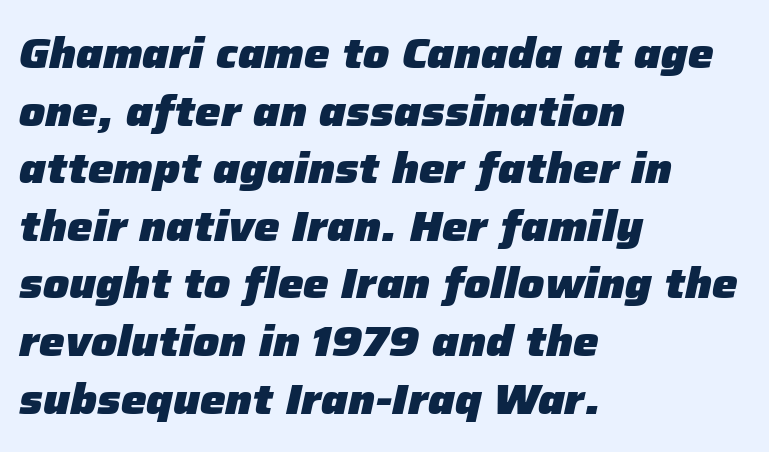
Q: Is the text bold? A: Yes.
Q: Is the text italic (slanted)? A: Yes, it leans right by about 12 degrees.
Q: Is the text underlined? A: No.
Q: How is the paragraph aligned? A: Left-aligned.
Q: Is the spacing between letters normal or unusually wide? A: Normal.
Q: Is the spacing between lines tight, normal or loose? A: Normal.
Q: Width (condensed, normal, or wide)? A: Normal.
Q: Stroke contrast? A: Low.
Q: x-height? A: Medium.
Q: Monospaced? A: No.
